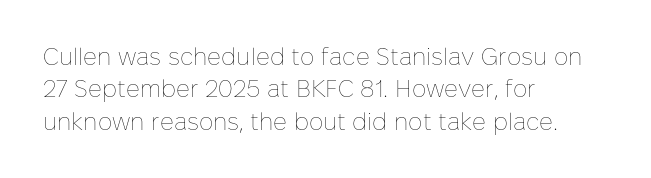
{"italic": "no", "bold": "no", "underline": "no", "align": "left", "line_spacing": "normal", "line_spacing_ratio": 1.35, "letter_spacing": "normal", "letter_spacing_em": 0.0, "glyph_px": 24}
